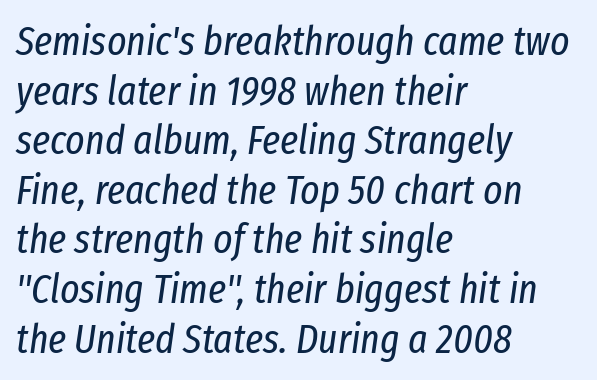
The image shows 41 px regular-weight, condensed type, italic (leaning right); set left-aligned, line spacing 1.21x, normal letter spacing, not underlined; low stroke contrast and a medium x-height.
